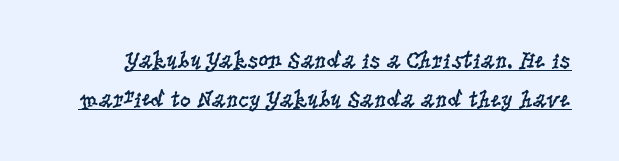
This rendering features underlined lettering. Standard letterfit; no display-style spreading of the glyphs. Quick note: interline space is typical. Caption: face not bold, strokes unweighted.
